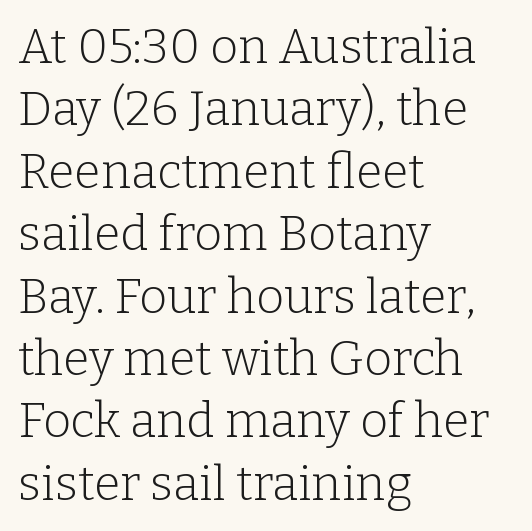
Is the stroke heavy? The answer is a plain regular-or-lighter. In terms of letterform style, serifs are clearly present. Descenders are the only things crossing below the line. Ascenders rise straight up at ninety degrees.
